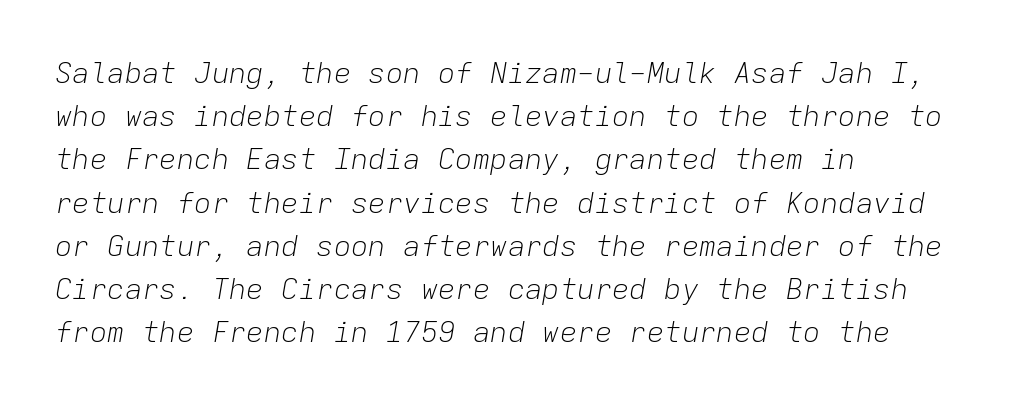
Q: Is the text bold? A: No.
Q: Is the text italic (slanted)? A: Yes, it leans right by about 9 degrees.
Q: Is the text underlined? A: No.
Q: How is the paragraph aligned? A: Left-aligned.
Q: Is the spacing between letters normal or unusually wide? A: Normal.
Q: Is the spacing between lines tight, normal or loose? A: Normal.
Q: Width (condensed, normal, or wide)? A: Normal.
Q: Stroke contrast? A: Low.
Q: x-height? A: Medium.
Q: Monospaced? A: Yes.
